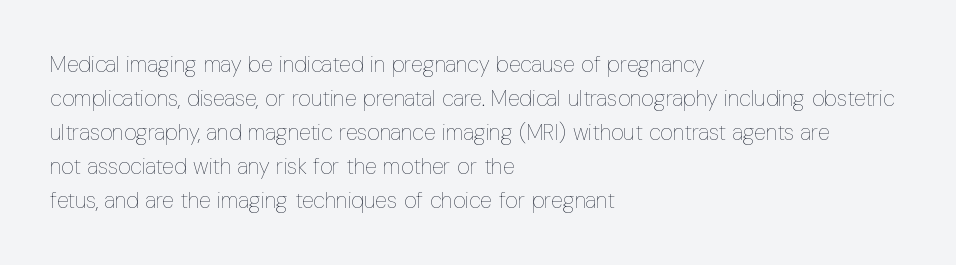
The image shows 22 px text type, upright; set left-aligned, normal line spacing (1.54x), normal letter spacing, not underlined.
